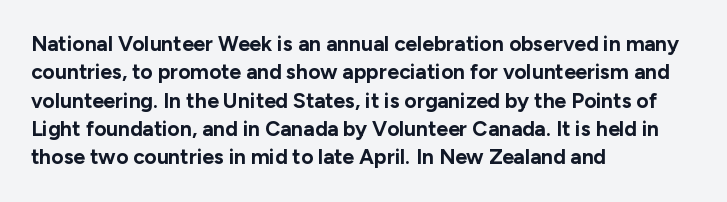
Q: Is the text bold? A: Yes.
Q: Is the text italic (slanted)? A: No, it is upright.
Q: Is the text underlined? A: No.
Q: How is the paragraph aligned? A: Left-aligned.
Q: Is the spacing between letters normal or unusually wide? A: Normal.
Q: Is the spacing between lines tight, normal or loose? A: Normal.
